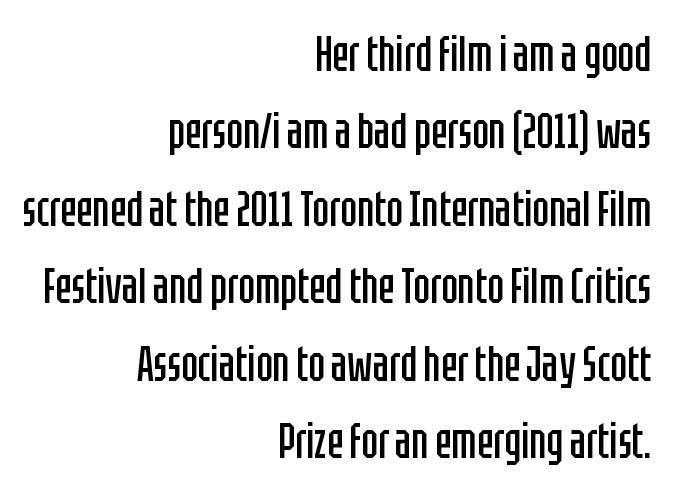
The image shows 49 px regular-weight, condensed sans-serif type, upright; set right-aligned, normal line spacing (1.58x), normal letter spacing, not underlined; low stroke contrast and a large x-height.
